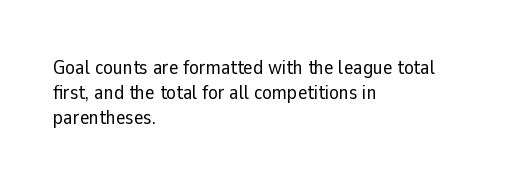
Each stroke keeps to a modest, everyday thickness or less. The type is set solid horizontally, with unmodified tracking. Italic: no, the glyphs are upright roman. In CSS terms this would be text-align: left.
